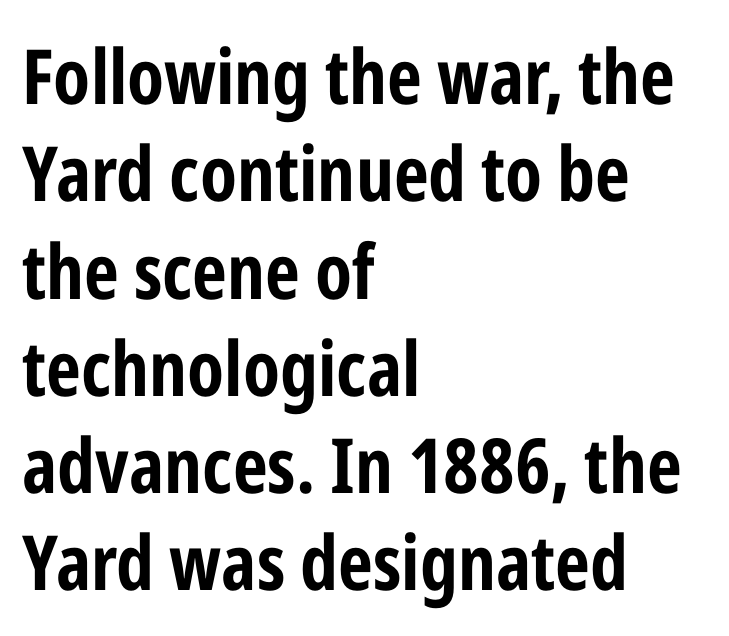
{"serif": "no", "italic": "no", "bold": "yes", "weight": "bold", "width": "condensed", "stroke_contrast": "low", "x_height": "medium", "monospaced": "no", "underline": "no", "align": "left", "line_spacing": "normal", "line_spacing_ratio": 1.28, "letter_spacing": "normal", "letter_spacing_em": 0.0, "glyph_px": 76}
